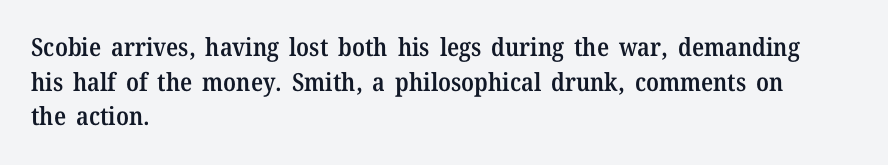
Q: Is the text bold? A: Semi-bold.
Q: Is the text italic (slanted)? A: No, it is upright.
Q: Is the text underlined? A: No.
Q: How is the paragraph aligned? A: Left-aligned.
Q: Is the spacing between letters normal or unusually wide? A: Normal.
Q: Is the spacing between lines tight, normal or loose? A: Normal.
